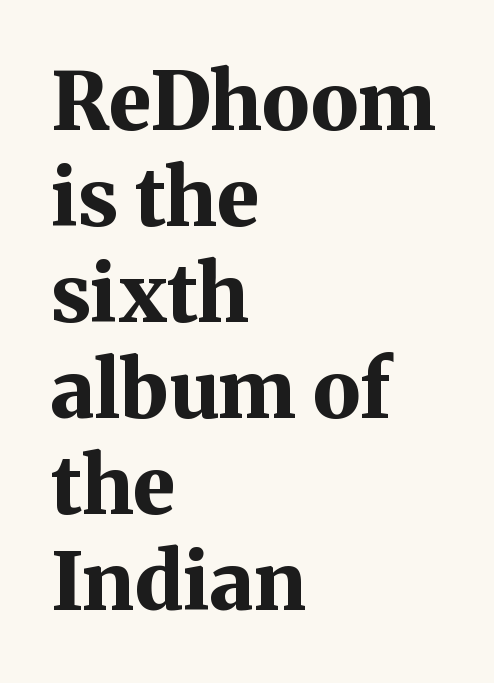
{"serif": "yes", "italic": "no", "bold": "yes", "weight": "bold", "width": "normal", "stroke_contrast": "medium", "x_height": "medium", "monospaced": "no", "underline": "no", "align": "left", "line_spacing_ratio": 1.2, "letter_spacing": "normal", "letter_spacing_em": 0.0, "glyph_px": 80}
